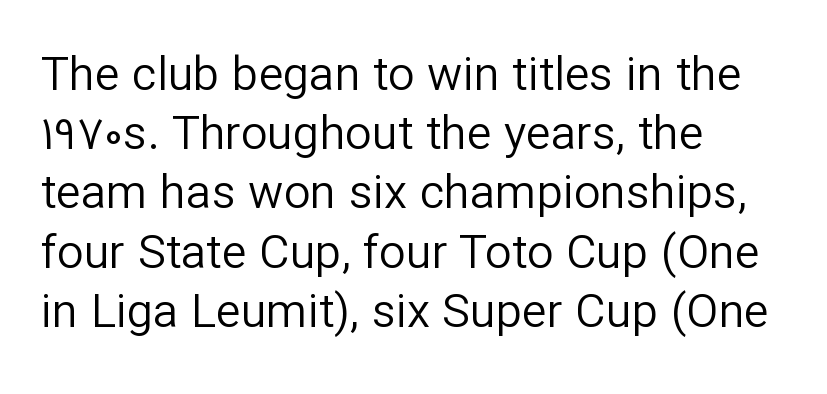
{"serif": "no", "italic": "no", "bold": "no", "weight": "regular", "width": "normal", "stroke_contrast": "low", "x_height": "medium", "monospaced": "no", "underline": "no", "align": "left", "line_spacing": "normal", "line_spacing_ratio": 1.26, "letter_spacing": "normal", "letter_spacing_em": 0.0, "glyph_px": 47}
